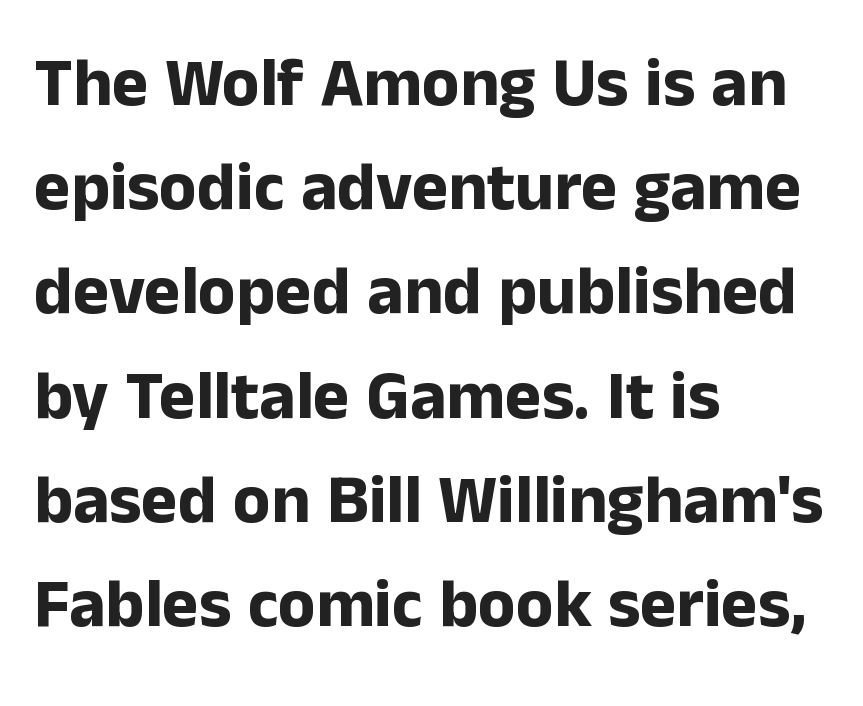
{"serif": "no", "italic": "no", "bold": "yes", "weight": "bold", "width": "normal", "stroke_contrast": "low", "x_height": "medium", "monospaced": "no", "underline": "no", "align": "left", "line_spacing": "normal", "line_spacing_ratio": 1.51, "letter_spacing": "normal", "letter_spacing_em": 0.0, "glyph_px": 69}
